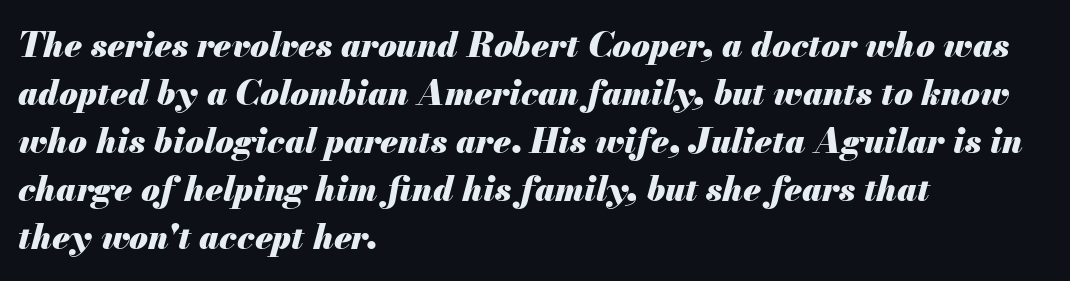
The image shows 34 px heavy type, italic (leaning right); set left-aligned, normal line spacing (1.41x), normal letter spacing, not underlined; medium stroke contrast and a small x-height.
